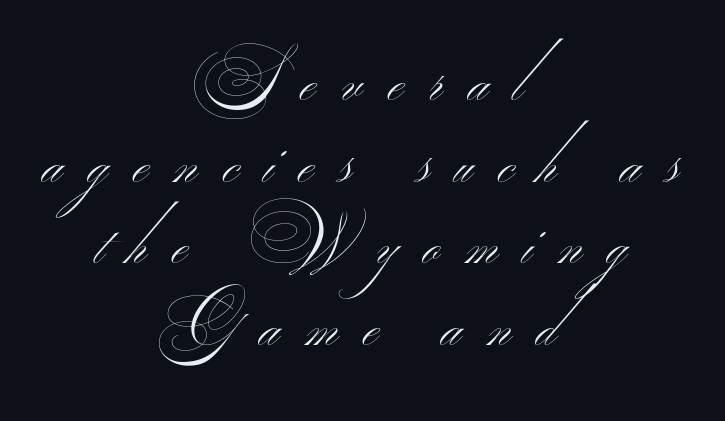
{"serif": "no", "bold": "no", "weight": "thin", "width": "wide", "stroke_contrast": "medium", "monospaced": "no", "underline": "no", "align": "center", "line_spacing_ratio": 1.2, "letter_spacing": "wide", "letter_spacing_em": 0.38, "glyph_px": 68}
